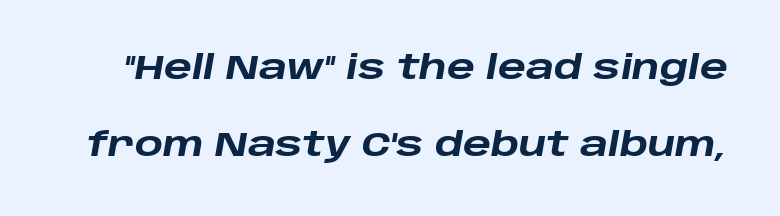
{"italic": "yes", "lean": "right", "slant_degrees": 10, "bold": "yes", "weight": "heavy", "width": "wide", "stroke_contrast": "low", "x_height": "large", "monospaced": "no", "underline": "no", "line_spacing": "loose", "line_spacing_ratio": 2.33, "letter_spacing": "normal", "letter_spacing_em": 0.0, "glyph_px": 33}
